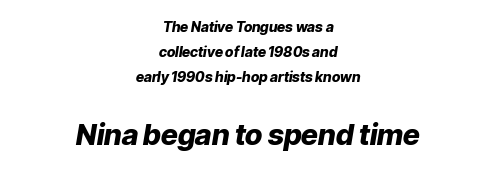
The image shows 29 px heavy type, italic (leaning right); set centered, line spacing 1.77x, normal letter spacing, not underlined; the second (bottom) block is 2.07x larger; low stroke contrast and a medium x-height.
